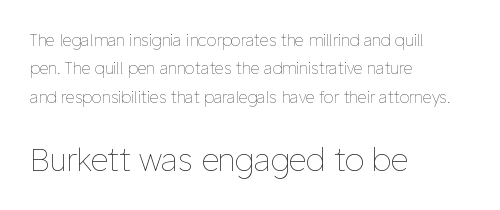
{"italic": "no", "bold": "no", "weight": "thin", "width": "normal", "stroke_contrast": "low", "x_height": "medium", "monospaced": "no", "underline": "no", "align": "left", "line_spacing_ratio": 1.78, "letter_spacing": "normal", "letter_spacing_em": 0.0, "larger_block": "second", "size_ratio": 1.94, "glyph_px": 31}
